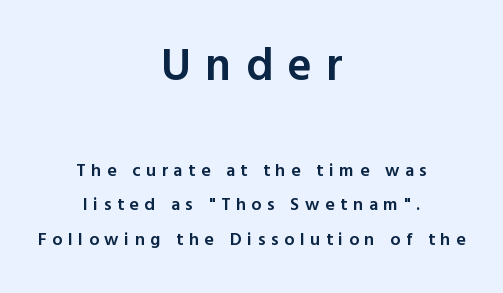
The image shows 46 px semibold sans-serif type, upright; set centered, loose line spacing (1.9x), unusually wide letter spacing (+0.31 em), not underlined; the first (top) block is 2.56x larger; a medium x-height.
